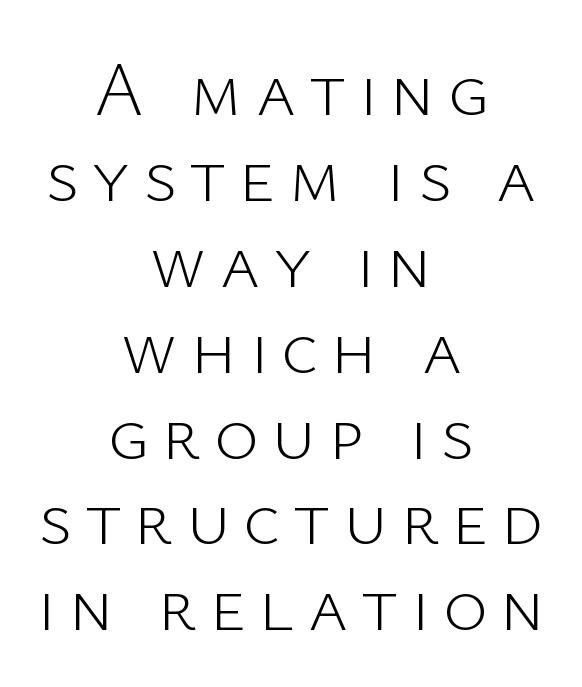
Quick note: underline off. Neither beginnings nor endings align; midpoints do. Posture: vertical. The space between consecutive lines is stingy. The letters advance in unequal steps, a hallmark of proportional type. The strokes carry an ordinary text weight at most.
